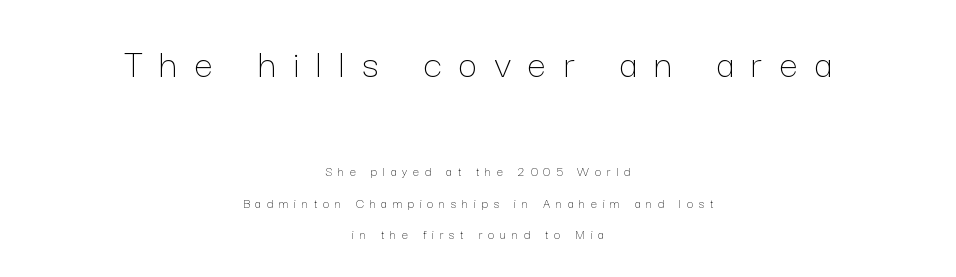
Clear beneath every line of the passage. Here the designer chose a conventional face with non-uniform glyph widths. Style check: upright. A light-to-regular cut is what we see here. The line texture is sparse and dotted thanks to wide tracking. Both edges are ragged and mirror each other, which tells us the setting is centered.
